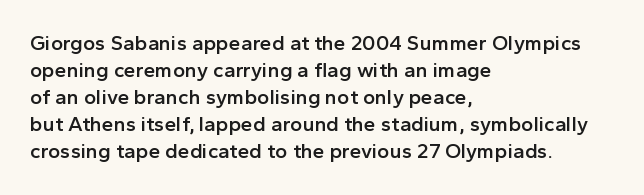
{"italic": "no", "bold": "semi", "underline": "no", "align": "left", "line_spacing": "normal", "line_spacing_ratio": 1.29, "letter_spacing": "normal", "letter_spacing_em": 0.0, "glyph_px": 21}
